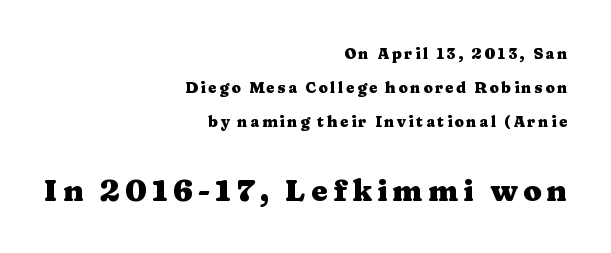
The image shows 30 px heavy, wide serif type, upright; set right-aligned, loose line spacing (2.28x), not underlined; the second (bottom) block is 2.0x larger; medium stroke contrast and a medium x-height.
